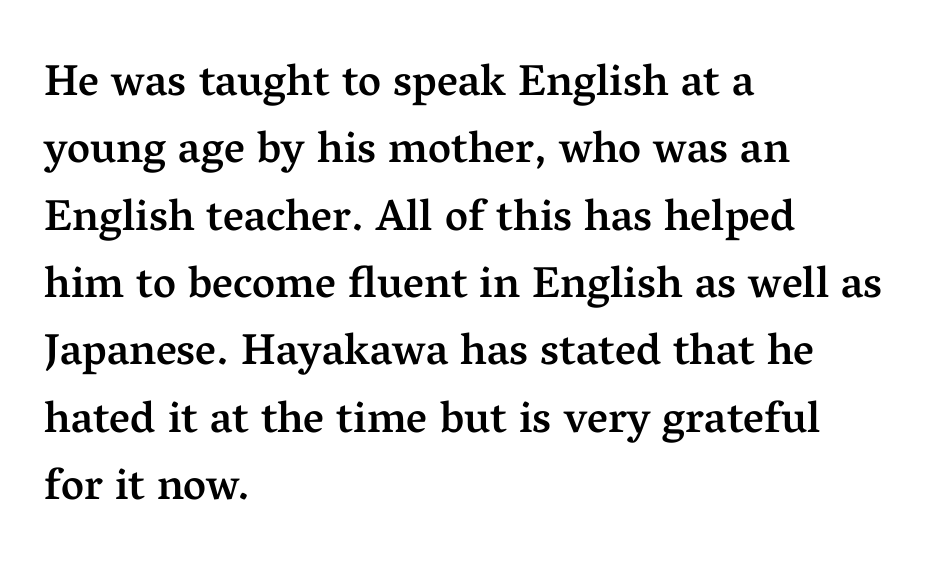
{"serif": "yes", "italic": "no", "bold": "semi", "weight": "semibold", "width": "normal", "stroke_contrast": "medium", "x_height": "medium", "monospaced": "no", "underline": "no", "align": "left", "line_spacing": "normal", "line_spacing_ratio": 1.53, "letter_spacing": "normal", "letter_spacing_em": 0.0, "glyph_px": 44}
